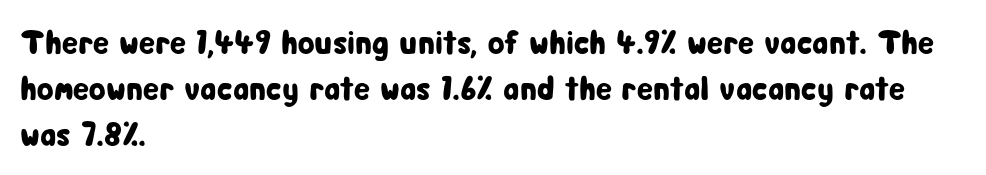
Q: Is the text italic (slanted)? A: No, it is upright.
Q: Is the typeface a serif or a sans-serif typeface? A: Sans-serif.
Q: Is the text underlined? A: No.
Q: How is the paragraph aligned? A: Left-aligned.
Q: Is the spacing between letters normal or unusually wide? A: Normal.
Q: Is the spacing between lines tight, normal or loose? A: Normal.
Q: Width (condensed, normal, or wide)? A: Condensed.
Q: Stroke contrast? A: Low.
Q: x-height? A: Medium.
Q: Monospaced? A: No.
